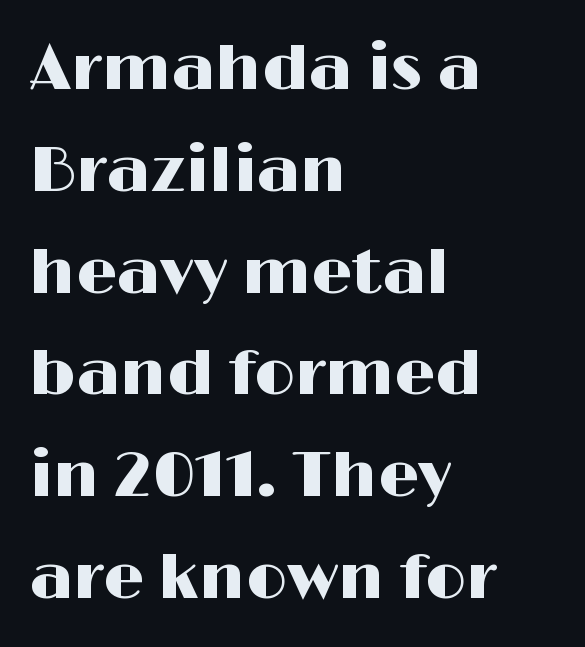
Q: Is the text italic (slanted)? A: No, it is upright.
Q: Is the typeface a serif or a sans-serif typeface? A: Sans-serif.
Q: Is the text underlined? A: No.
Q: How is the paragraph aligned? A: Left-aligned.
Q: Is the spacing between letters normal or unusually wide? A: Normal.
Q: Is the spacing between lines tight, normal or loose? A: Normal.
Q: Width (condensed, normal, or wide)? A: Wide.
Q: Stroke contrast? A: High.
Q: x-height? A: Medium.
Q: Monospaced? A: No.
